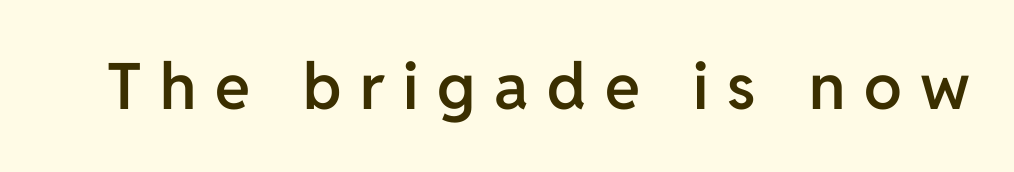
{"serif": "no", "italic": "no", "bold": "semi", "weight": "semibold", "width": "normal", "stroke_contrast": "low", "x_height": "medium", "monospaced": "no", "underline": "no", "letter_spacing": "wide", "letter_spacing_em": 0.29, "glyph_px": 64}
